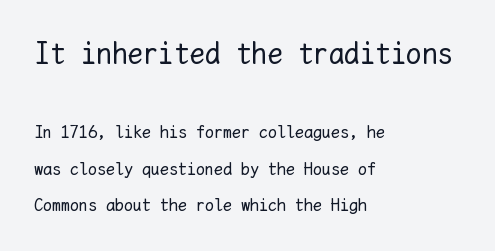
Q: Is the text bold? A: No.
Q: Is the text italic (slanted)? A: No, it is upright.
Q: Is the text underlined? A: No.
Q: How is the paragraph aligned? A: Left-aligned.
Q: Is the spacing between letters normal or unusually wide? A: Normal.
Q: Is the spacing between lines tight, normal or loose? A: Loose.
Q: Which block of text is set in a larger size, the first (top) or the second (bottom)? A: The first (top) one.
Q: Width (condensed, normal, or wide)? A: Normal.
Q: Stroke contrast? A: Low.
Q: x-height? A: Medium.
Q: Monospaced? A: Yes.
